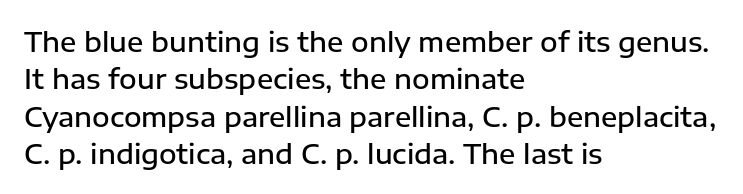
The image shows 27 px text type, upright; set left-aligned, normal line spacing (1.38x), normal letter spacing, not underlined.
